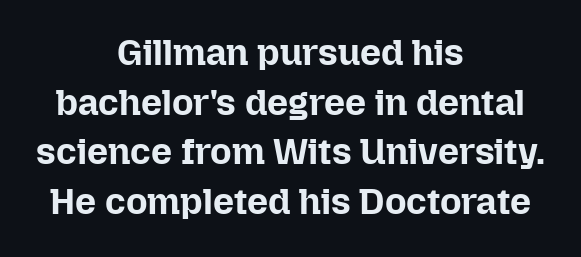
Q: Is the text bold? A: Yes.
Q: Is the text italic (slanted)? A: No, it is upright.
Q: Is the text underlined? A: No.
Q: How is the paragraph aligned? A: Centered.
Q: Is the spacing between letters normal or unusually wide? A: Normal.
Q: Is the spacing between lines tight, normal or loose? A: Normal.
Q: Width (condensed, normal, or wide)? A: Normal.
Q: Stroke contrast? A: Low.
Q: x-height? A: Medium.
Q: Monospaced? A: No.
